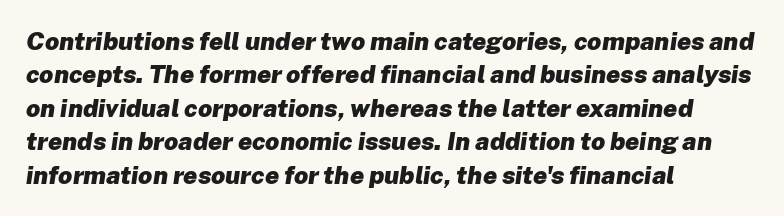
Q: Is the text bold? A: Yes.
Q: Is the text italic (slanted)? A: Yes, it leans right by about 8 degrees.
Q: Is the text underlined? A: No.
Q: How is the paragraph aligned? A: Left-aligned.
Q: Is the spacing between letters normal or unusually wide? A: Normal.
Q: Is the spacing between lines tight, normal or loose? A: Normal.
